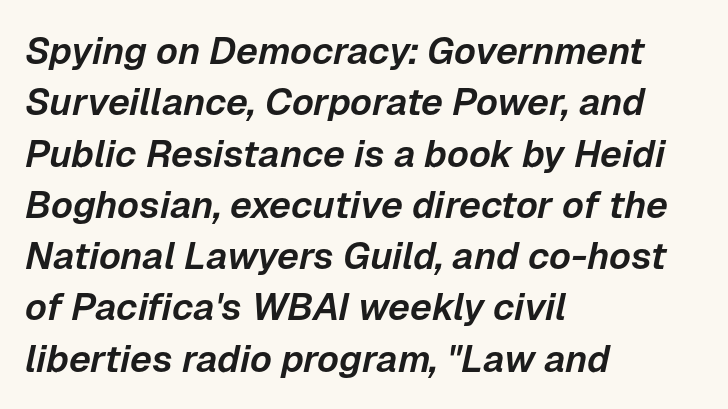
{"italic": "yes", "lean": "right", "slant_degrees": 12, "width": "normal", "stroke_contrast": "low", "x_height": "medium", "monospaced": "no", "underline": "no", "align": "left", "line_spacing": "normal", "line_spacing_ratio": 1.35, "letter_spacing": "normal", "letter_spacing_em": 0.0, "glyph_px": 38}
